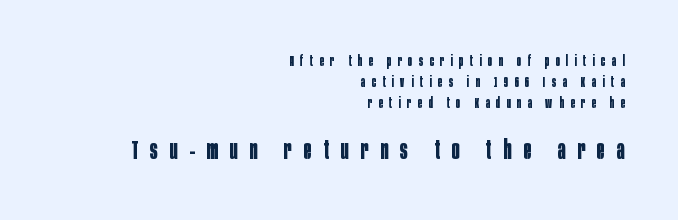
Q: Is the text bold? A: Yes.
Q: Is the text italic (slanted)? A: No, it is upright.
Q: Is the text underlined? A: No.
Q: How is the paragraph aligned? A: Right-aligned.
Q: Is the spacing between letters normal or unusually wide? A: Unusually wide.
Q: Is the spacing between lines tight, normal or loose? A: Normal.
Q: Which block of text is set in a larger size, the first (top) or the second (bottom)? A: The second (bottom) one.
